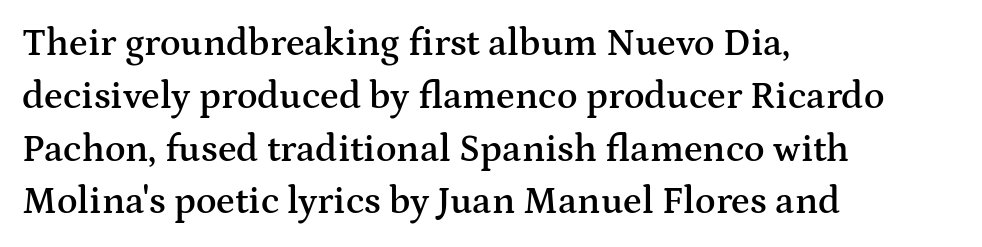
Q: Is the text bold? A: Semi-bold.
Q: Is the text italic (slanted)? A: No, it is upright.
Q: Is the typeface a serif or a sans-serif typeface? A: Serif.
Q: Is the text underlined? A: No.
Q: How is the paragraph aligned? A: Left-aligned.
Q: Is the spacing between letters normal or unusually wide? A: Normal.
Q: Is the spacing between lines tight, normal or loose? A: Normal.
Q: Width (condensed, normal, or wide)? A: Wide.
Q: Stroke contrast? A: Medium.
Q: x-height? A: Medium.
Q: Monospaced? A: No.
